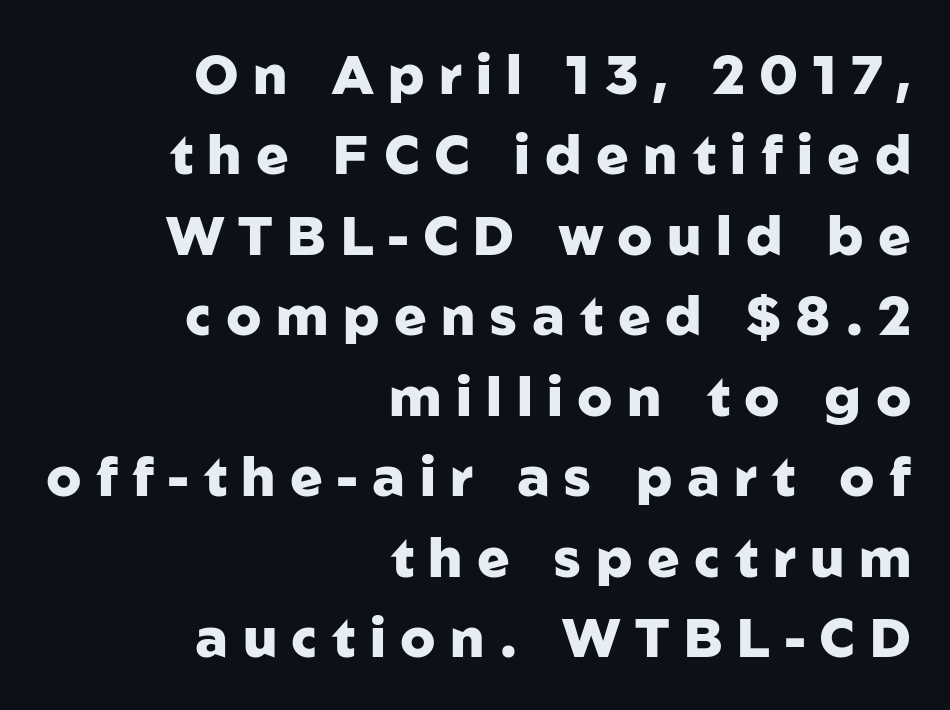
Q: Is the text bold? A: Yes.
Q: Is the text italic (slanted)? A: No, it is upright.
Q: Is the typeface a serif or a sans-serif typeface? A: Sans-serif.
Q: Is the text underlined? A: No.
Q: How is the paragraph aligned? A: Right-aligned.
Q: Is the spacing between letters normal or unusually wide? A: Unusually wide.
Q: Is the spacing between lines tight, normal or loose? A: Normal.
Q: Width (condensed, normal, or wide)? A: Normal.
Q: Stroke contrast? A: Low.
Q: x-height? A: Medium.
Q: Monospaced? A: No.
